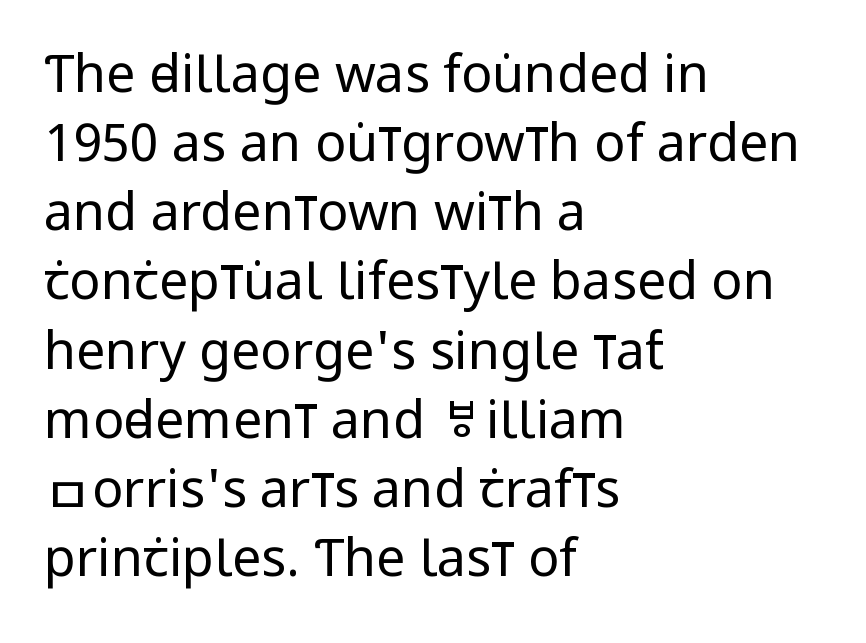
Any mark beneath the type? The region is blank. Horizontal bands of white between lines are of average thickness. Looks like regular typesetting: each glyph gets only the width it needs. The weight would be labelled regular, book, light, or lighter still.
